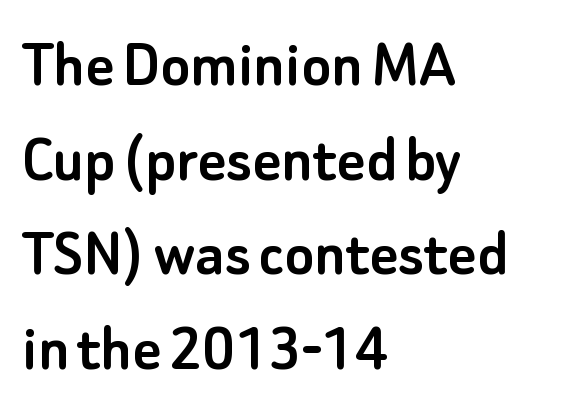
The baseline area is clear. Typographically, this falls in the sans-serif category. The passage shown stacks its lines at a standard gap. Each letter keeps its own natural width here, so spacing adapts to shape. The typesetter chose a ragged-right arrangement here.
